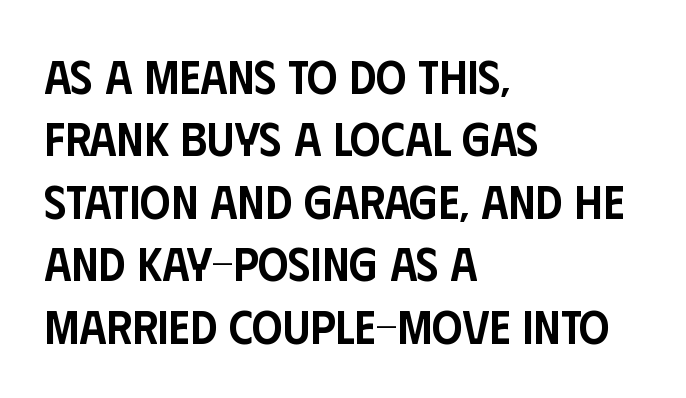
The image shows 48 px semibold, condensed sans-serif type, upright; set left-aligned, normal line spacing (1.3x), normal letter spacing, not underlined; low stroke contrast and a large x-height.
